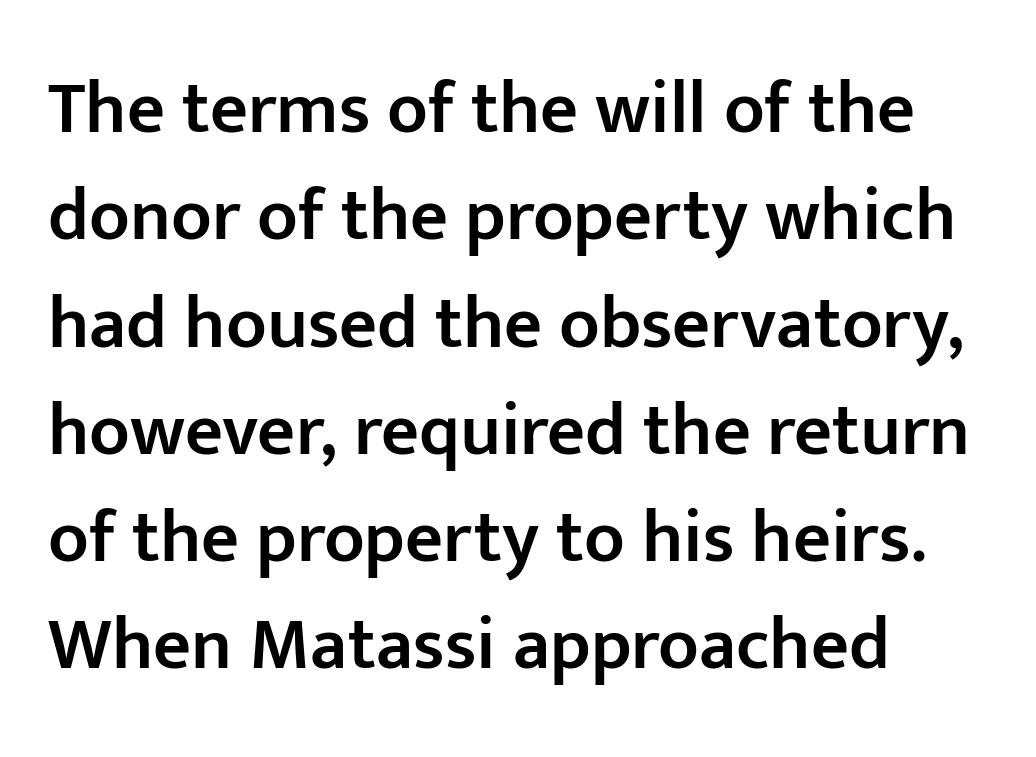
Layout note: lines flush left. Character widths vary here, with narrow letters taking less room than wide ones. I'd call this a sans setting — the letters go barefoot. The face used here is rendered with its standard letterfit. Normally led — the rows are evenly, conventionally spaced. Its strokes are somewhat broadened, the hallmark of semibold type.
